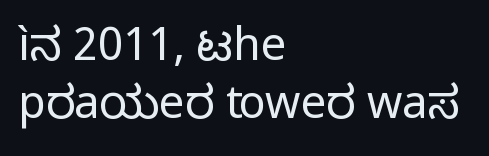
Q: Is the text bold? A: No.
Q: Is the text italic (slanted)? A: No, it is upright.
Q: Is the typeface a serif or a sans-serif typeface? A: Sans-serif.
Q: Is the text underlined? A: No.
Q: How is the paragraph aligned? A: Left-aligned.
Q: Is the spacing between letters normal or unusually wide? A: Normal.
Q: Is the spacing between lines tight, normal or loose? A: Normal.
Q: Width (condensed, normal, or wide)? A: Normal.
Q: Stroke contrast? A: Low.
Q: x-height? A: Medium.
Q: Monospaced? A: No.
